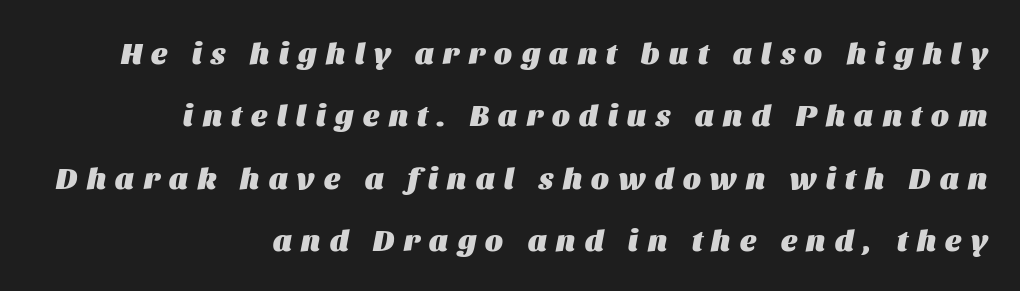
Q: Is the text bold? A: Yes.
Q: Is the text italic (slanted)? A: Yes, it leans right by about 11 degrees.
Q: Is the text underlined? A: No.
Q: How is the paragraph aligned? A: Right-aligned.
Q: Is the spacing between letters normal or unusually wide? A: Unusually wide.
Q: Is the spacing between lines tight, normal or loose? A: Loose.
Q: Width (condensed, normal, or wide)? A: Normal.
Q: Stroke contrast? A: Medium.
Q: x-height? A: Large.
Q: Monospaced? A: No.
